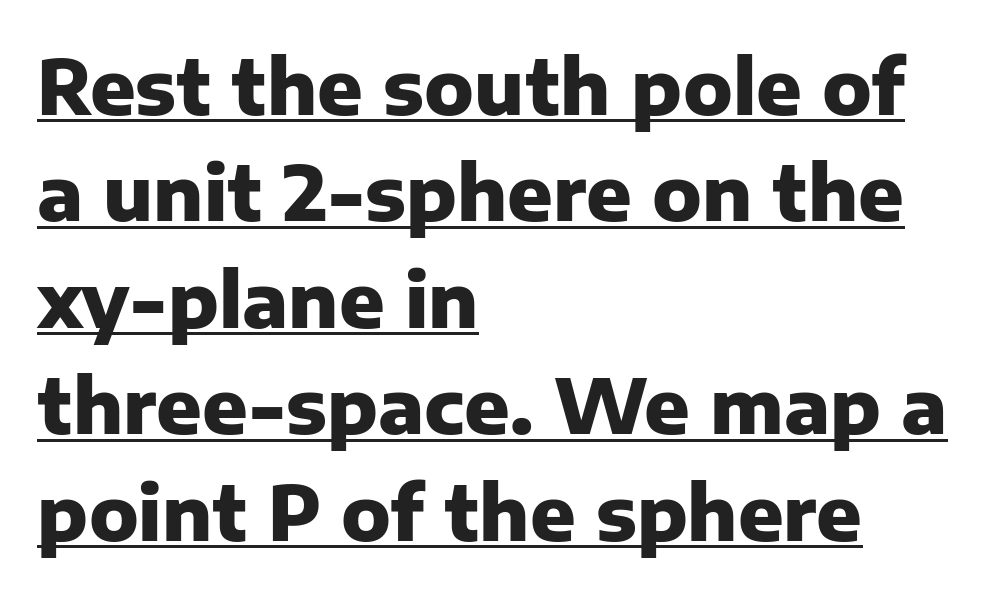
The image shows 75 px heavy sans-serif type, upright; set left-aligned, normal line spacing (1.42x), normal letter spacing, underlined; low stroke contrast and a medium x-height.
